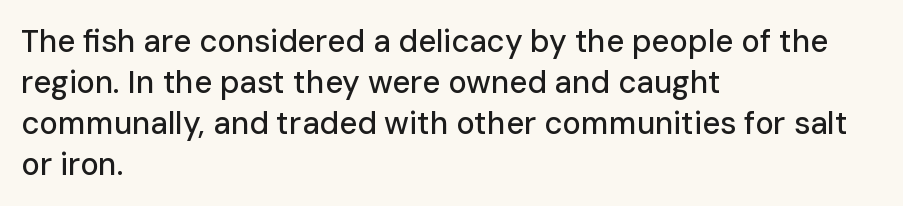
{"serif": "no", "italic": "no", "width": "normal", "stroke_contrast": "low", "x_height": "medium", "monospaced": "no", "underline": "no", "align": "left", "line_spacing": "normal", "line_spacing_ratio": 1.32, "letter_spacing": "normal", "letter_spacing_em": 0.0, "glyph_px": 31}
